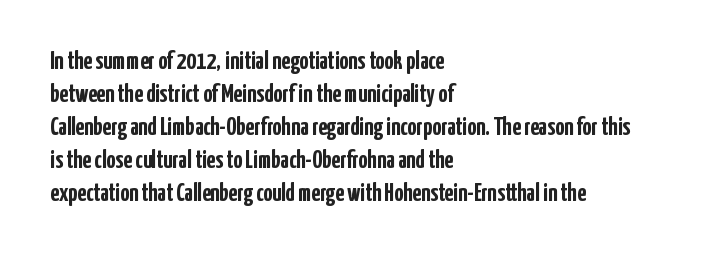
Q: Is the text bold? A: Yes.
Q: Is the text italic (slanted)? A: No, it is upright.
Q: Is the text underlined? A: No.
Q: How is the paragraph aligned? A: Left-aligned.
Q: Is the spacing between letters normal or unusually wide? A: Normal.
Q: Is the spacing between lines tight, normal or loose? A: Normal.
